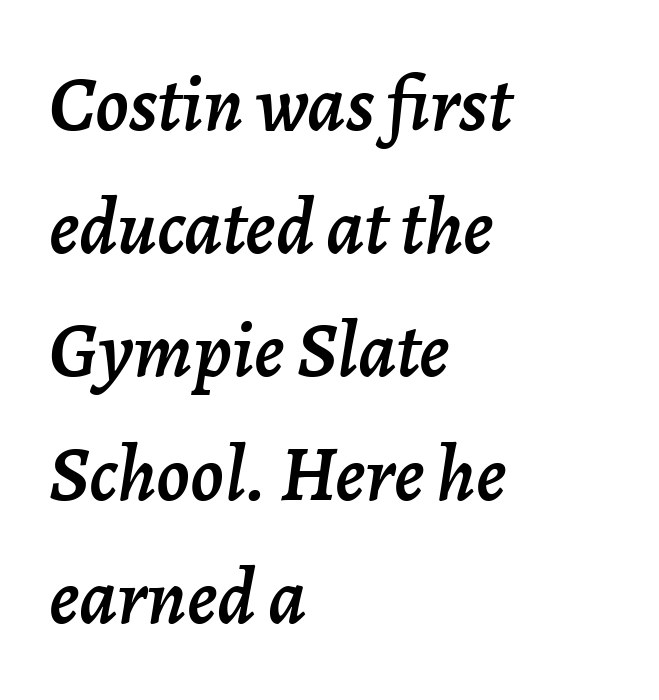
Q: Is the text italic (slanted)? A: Yes, it leans right by about 7 degrees.
Q: Is the text underlined? A: No.
Q: How is the paragraph aligned? A: Left-aligned.
Q: Is the spacing between letters normal or unusually wide? A: Normal.
Q: Is the spacing between lines tight, normal or loose? A: Normal.
Q: Width (condensed, normal, or wide)? A: Normal.
Q: Stroke contrast? A: Low.
Q: x-height? A: Medium.
Q: Monospaced? A: No.
